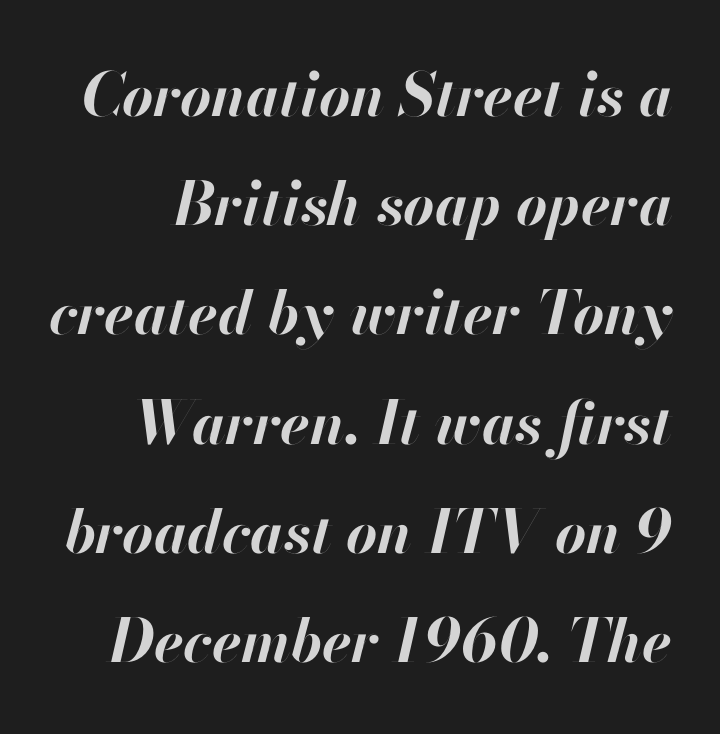
The image shows 60 px bold type, italic (leaning right); set line spacing 1.82x, normal letter spacing, not underlined; high stroke contrast and a small x-height.
